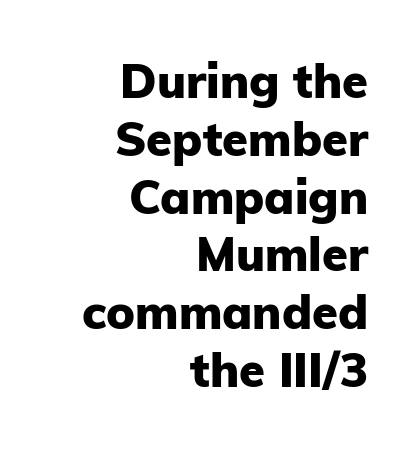
Students, this is bold: see how much ink each stroke carries. Is this a sans? Yes — the strokes have no serifs. This sample uses plain, unmodified letter spacing. The face used here is proportionally spaced, like ordinary book or web type. Descenders hang freely into open space. The rendering anchors every line to the right-hand side.
